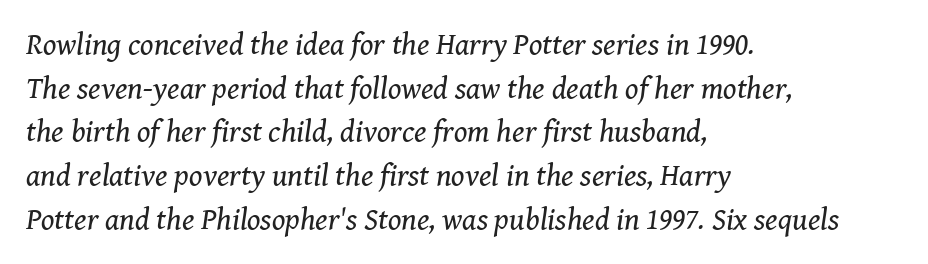
Q: Is the text bold? A: No.
Q: Is the text italic (slanted)? A: Yes, it leans right by about 8 degrees.
Q: Is the typeface a serif or a sans-serif typeface? A: Serif.
Q: Is the text underlined? A: No.
Q: How is the paragraph aligned? A: Left-aligned.
Q: Is the spacing between letters normal or unusually wide? A: Normal.
Q: Is the spacing between lines tight, normal or loose? A: Normal.
Q: Width (condensed, normal, or wide)? A: Normal.
Q: Stroke contrast? A: Medium.
Q: x-height? A: Medium.
Q: Monospaced? A: No.
